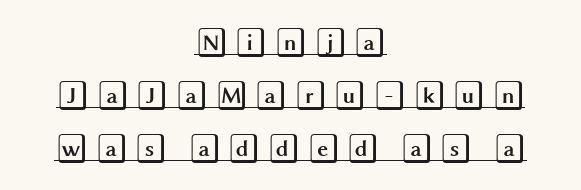
The horizontal fit of the characters is loose and conspicuously gappy. The string is rendered with underlining switched on. Compared with a flush-left layout, this one balances lines on the center instead. Tall strokes in this sample are plumb rather than angled.
